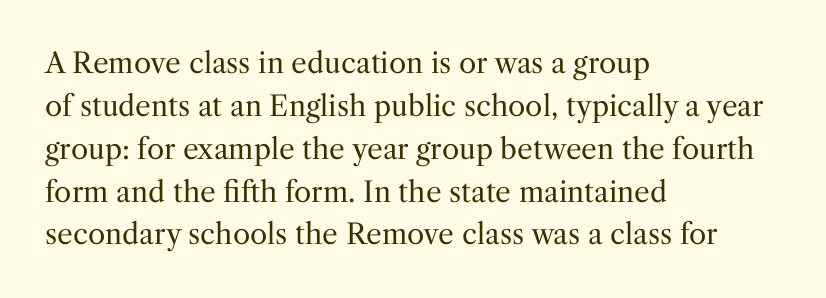
Q: Is the text bold? A: No.
Q: Is the text italic (slanted)? A: No, it is upright.
Q: Is the typeface a serif or a sans-serif typeface? A: Serif.
Q: Is the text underlined? A: No.
Q: How is the paragraph aligned? A: Left-aligned.
Q: Is the spacing between letters normal or unusually wide? A: Normal.
Q: Is the spacing between lines tight, normal or loose? A: Normal.
Q: Width (condensed, normal, or wide)? A: Normal.
Q: Stroke contrast? A: Medium.
Q: x-height? A: Medium.
Q: Monospaced? A: No.
